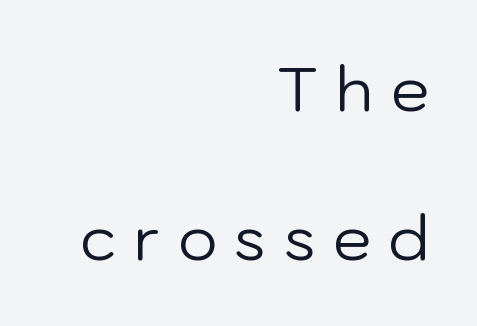
The image shows 61 px regular-weight sans-serif type, upright; set right-aligned, loose line spacing (2.45x), unusually wide letter spacing (+0.29 em), not underlined; low stroke contrast and a medium x-height.
